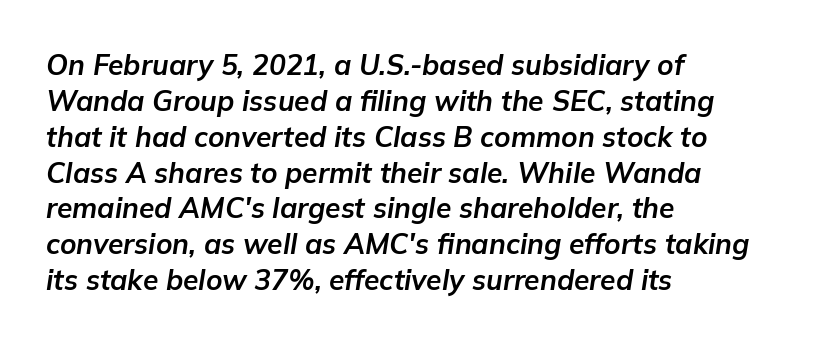
Spacing verdict: proportional, widths tailored to each character. A clean baseline with only descenders dipping below it. In terms of letterspacing, this is plain default setting. In terms of posture, this sample is oblique. Compared with an ordinary text face, these strokes are far heavier — a full bold.
